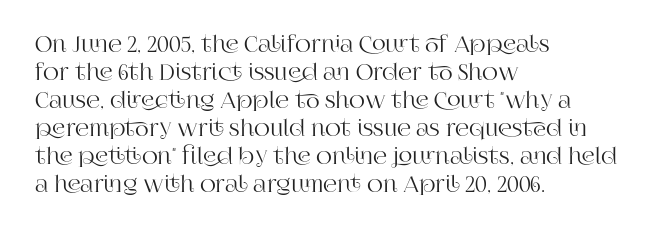
The image shows 22 px text type, upright; set left-aligned, normal line spacing (1.27x), normal letter spacing, not underlined.
